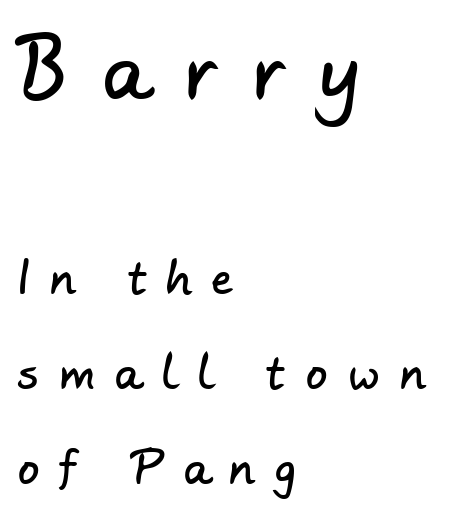
The image shows 76 px sans-serif type; set left-aligned, loose line spacing (2.22x), unusually wide letter spacing (+0.48 em), not underlined; the first (top) block is 1.77x larger; low stroke contrast and a small x-height.
